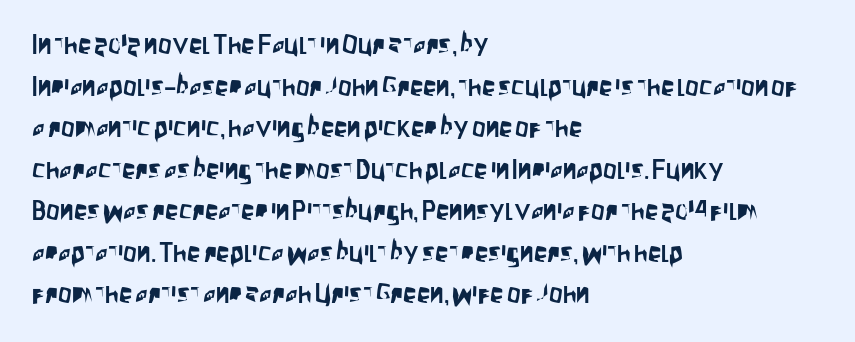
The image shows 27 px text type, upright; set left-aligned, normal line spacing (1.54x), normal letter spacing, not underlined.
